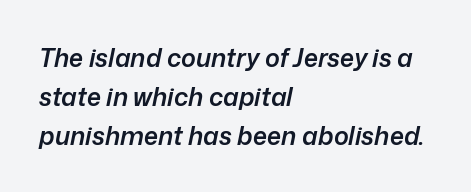
Q: Is the text bold? A: Semi-bold.
Q: Is the text italic (slanted)? A: Yes, it leans right by about 12 degrees.
Q: Is the text underlined? A: No.
Q: How is the paragraph aligned? A: Left-aligned.
Q: Is the spacing between letters normal or unusually wide? A: Normal.
Q: Is the spacing between lines tight, normal or loose? A: Normal.
